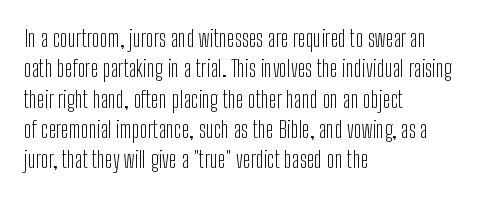
The image shows 23 px text type, upright; set left-aligned, normal line spacing (1.32x), normal letter spacing, not underlined.
